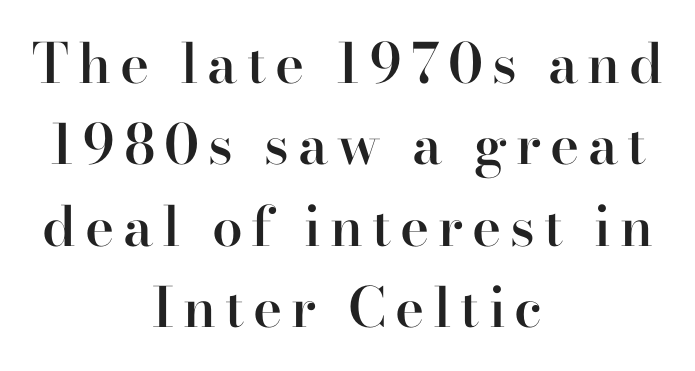
The strokes are fattened partway — semibold, not bold. The whitespace from short lines is split evenly between both sides. Serif or sans? Serif — the stroke terminals have little feet. Baseline-to-baseline distance is the conventional proportion of letter height. This is the regular roman posture of the typeface.
